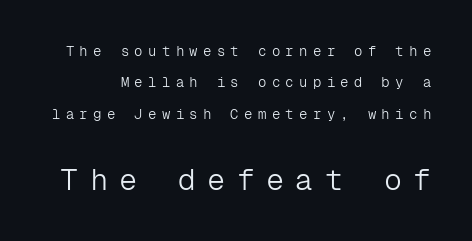
This reads as an unemphasized weight, regular at the heaviest. The rendering uses typewriter-style spacing with identical character cells. The type is letterspaced generously, with wide tracking. Only glyphs here, with clear space below each row. Look at the bottom of the vertical strokes: they stop flat, with no serifs. Students, observe: this is what heavily led, spacious text looks like.
